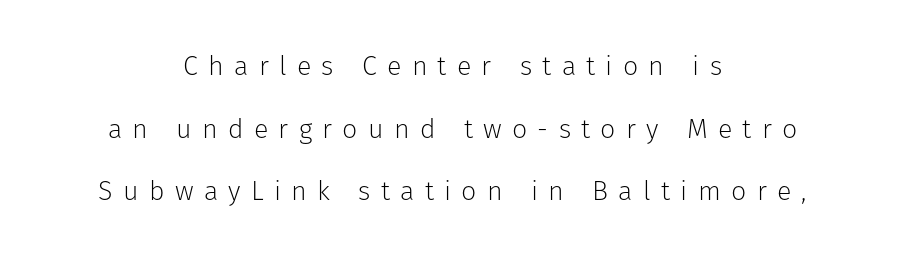
The image shows 27 px text type, upright; set centered, loose line spacing (2.32x), unusually wide letter spacing (+0.38 em), not underlined.
